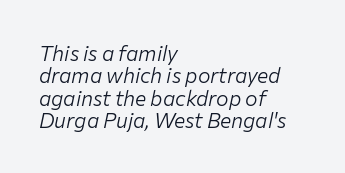
The image shows 21 px text type, italic (leaning right); set left-aligned, tight line spacing (1.07x), normal letter spacing, not underlined.
